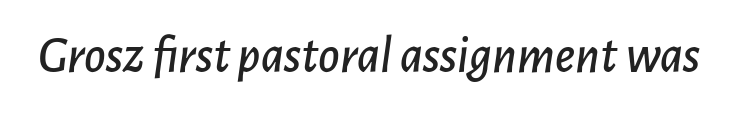
Would a proofreader flag this as italicized? Yes. Looks like regular typesetting: each glyph gets only the width it needs. Clear beneath every line of the passage. A typesetter would call this zero additional tracking.
